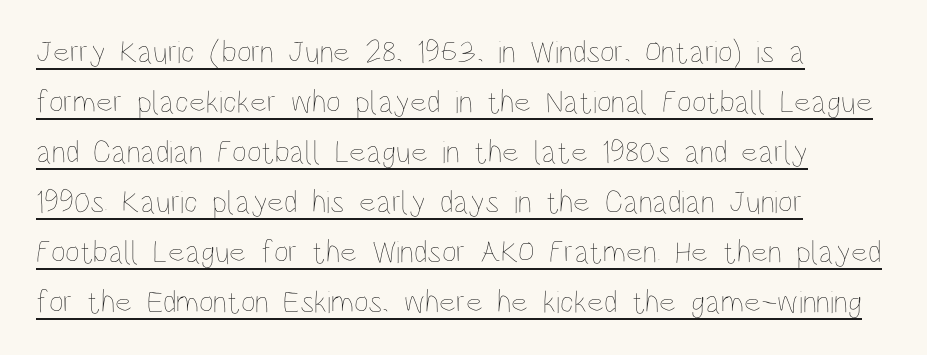
The lettering is marked with a stroke running underneath it. Look at the tracking — it's just the regular setting, nothing added. The letters stand straight up with perfectly vertical stems. Reading down the column, the eye jumps a familiar distance to each next line. All the whitespace from short lines collects on the right. A typesetter would call this proportional, since set widths differ per character.
